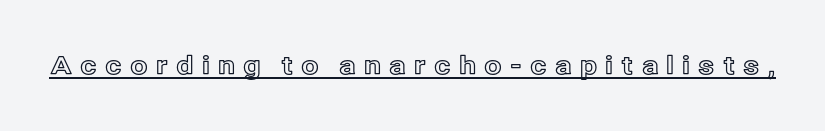
The image shows 25 px text type, upright; set unusually wide letter spacing (+0.32 em), underlined.
